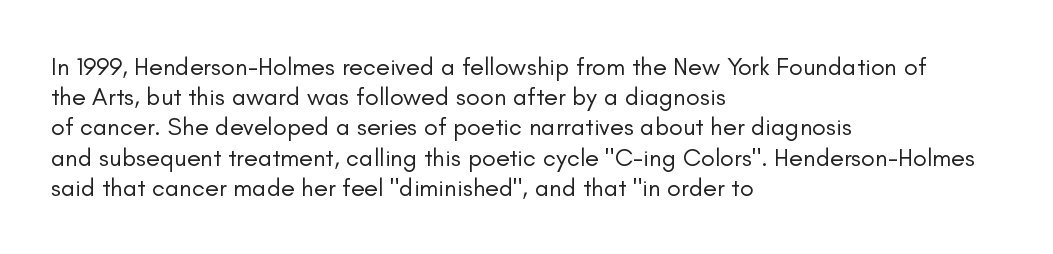
In terms of posture, this sample is upright. The rendering keeps characters at their native spacing. Caption: face not bold, strokes unweighted. The string is rendered with underlining switched off. Horizontal alignment here is leftward, the default for most running prose.
